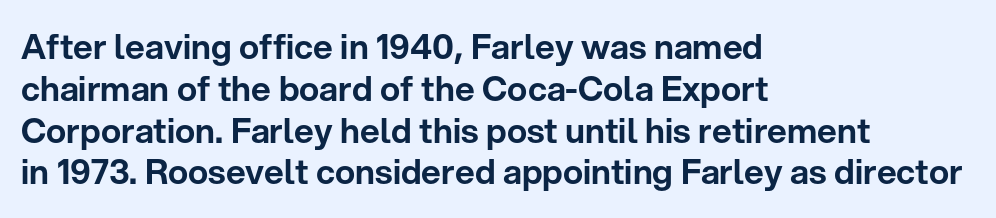
The image shows 34 px sans-serif type, upright; set left-aligned, line spacing 1.23x, normal letter spacing, not underlined; low stroke contrast and a medium x-height.
